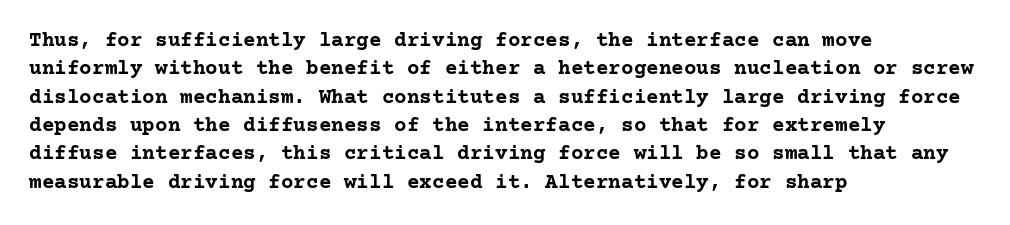
{"italic": "no", "bold": "yes", "underline": "no", "align": "left", "line_spacing": "normal", "line_spacing_ratio": 1.35, "letter_spacing": "normal", "letter_spacing_em": 0.0, "glyph_px": 21}
